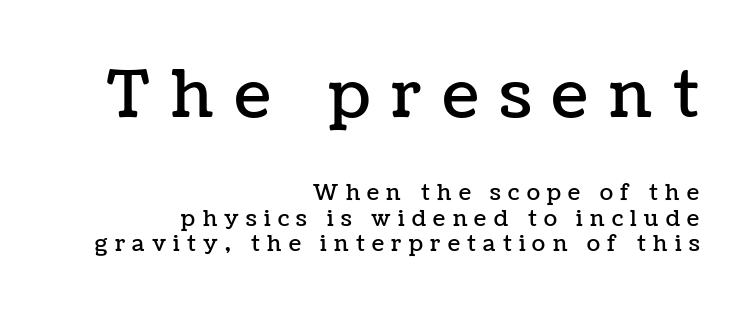
These lines have a slow, spaced-out rhythm from letter to letter. Block one is the big one; block two sits smaller underneath. Notice how the passage keeps a crisp vertical edge on the right only. The space beneath each line is pristine and unruled.
